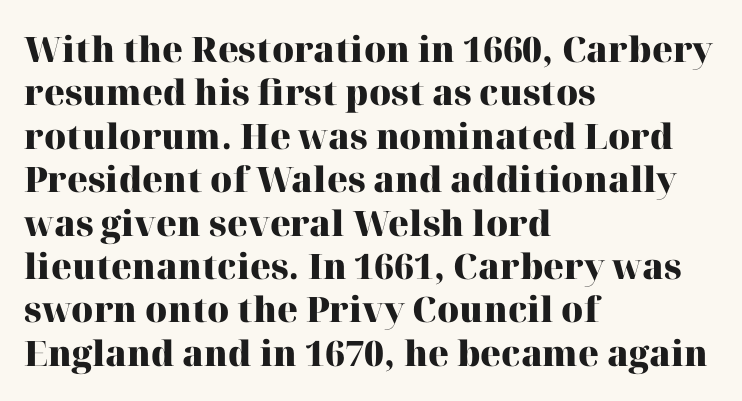
Q: Is the text bold? A: Yes.
Q: Is the text italic (slanted)? A: No, it is upright.
Q: Is the typeface a serif or a sans-serif typeface? A: Serif.
Q: Is the text underlined? A: No.
Q: How is the paragraph aligned? A: Left-aligned.
Q: Is the spacing between letters normal or unusually wide? A: Normal.
Q: Width (condensed, normal, or wide)? A: Normal.
Q: Stroke contrast? A: High.
Q: x-height? A: Medium.
Q: Monospaced? A: No.
